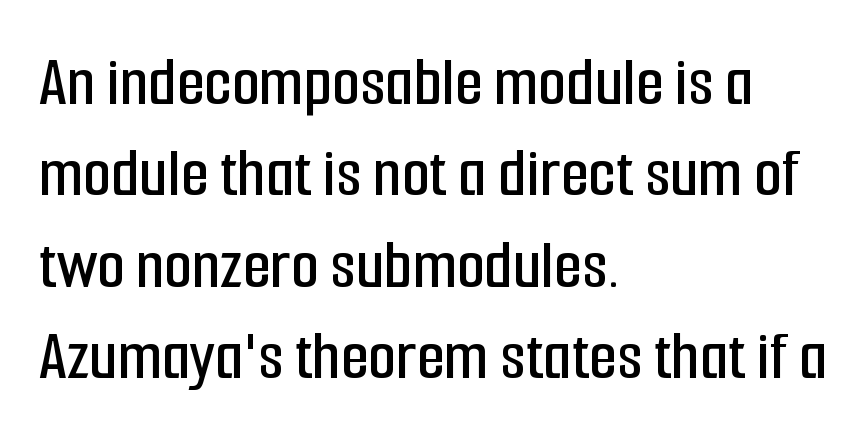
The image shows 72 px condensed sans-serif type, upright; set left-aligned, normal line spacing (1.27x), normal letter spacing, not underlined; low stroke contrast and a medium x-height.
